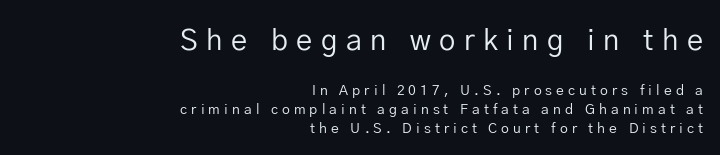
The image shows 29 px regular-weight sans-serif type, upright; set right-aligned, normal line spacing (1.34x), unusually wide letter spacing (+0.29 em), not underlined; the first (top) block is 2.07x larger; low stroke contrast and a medium x-height.
